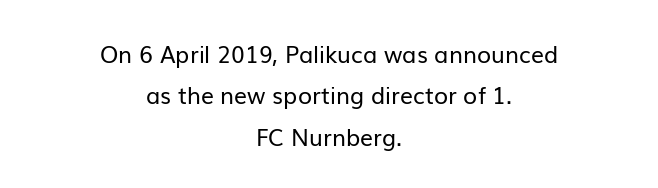
Q: Is the text bold? A: No.
Q: Is the text italic (slanted)? A: No, it is upright.
Q: Is the text underlined? A: No.
Q: How is the paragraph aligned? A: Centered.
Q: Is the spacing between letters normal or unusually wide? A: Normal.
